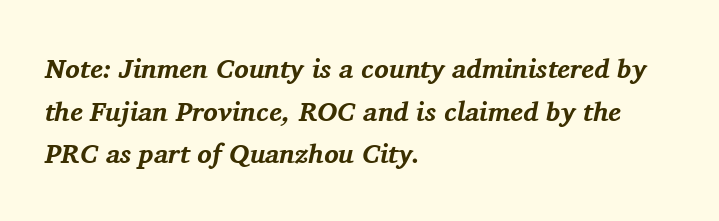
The image shows 27 px bold type, italic (leaning right); set left-aligned, normal line spacing (1.58x), normal letter spacing, not underlined.
